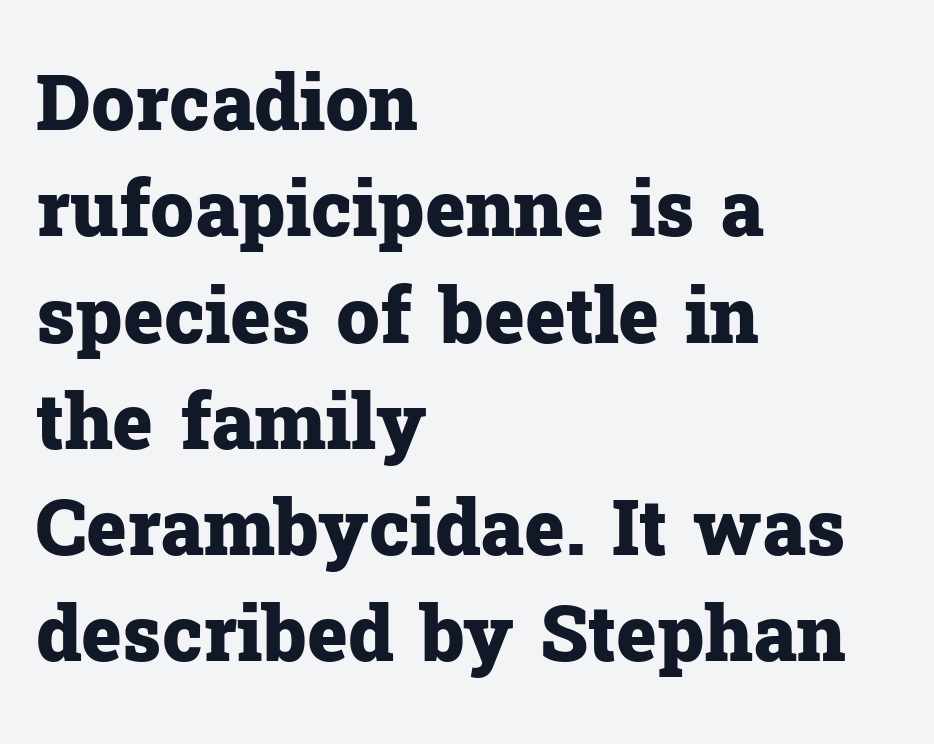
Q: Is the text bold? A: Yes.
Q: Is the text italic (slanted)? A: No, it is upright.
Q: Is the typeface a serif or a sans-serif typeface? A: Serif.
Q: Is the text underlined? A: No.
Q: How is the paragraph aligned? A: Left-aligned.
Q: Is the spacing between letters normal or unusually wide? A: Normal.
Q: Is the spacing between lines tight, normal or loose? A: Normal.
Q: Width (condensed, normal, or wide)? A: Normal.
Q: Stroke contrast? A: Low.
Q: x-height? A: Medium.
Q: Monospaced? A: No.
